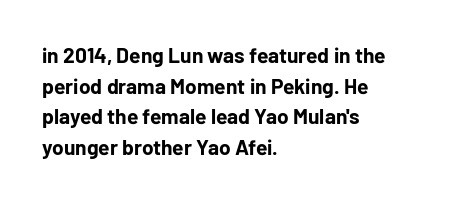
The image shows 21 px bold type, upright; set left-aligned, normal line spacing (1.46x), normal letter spacing, not underlined.
